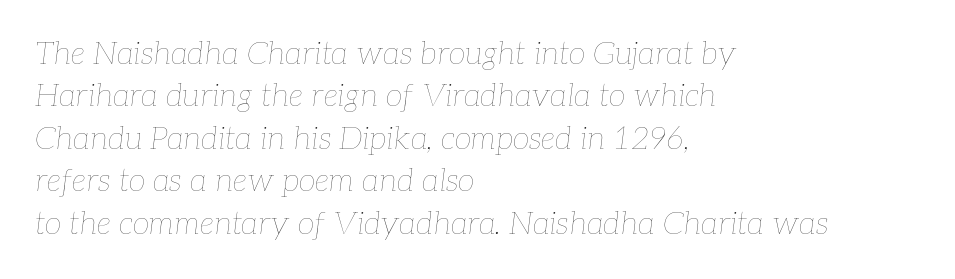
Q: Is the text bold? A: No.
Q: Is the text italic (slanted)? A: Yes, it leans right by about 7 degrees.
Q: Is the text underlined? A: No.
Q: How is the paragraph aligned? A: Left-aligned.
Q: Is the spacing between letters normal or unusually wide? A: Normal.
Q: Is the spacing between lines tight, normal or loose? A: Normal.
Q: Width (condensed, normal, or wide)? A: Normal.
Q: Stroke contrast? A: Low.
Q: x-height? A: Medium.
Q: Monospaced? A: No.
